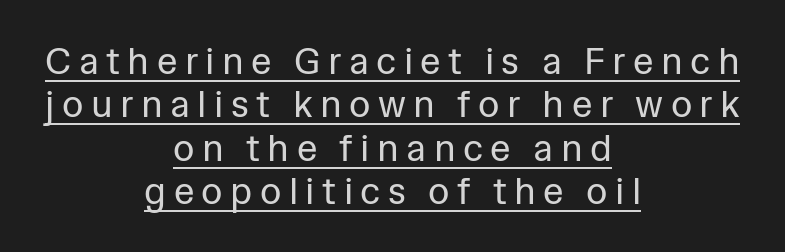
Q: Is the text bold? A: No.
Q: Is the text italic (slanted)? A: No, it is upright.
Q: Is the typeface a serif or a sans-serif typeface? A: Sans-serif.
Q: Is the text underlined? A: Yes.
Q: How is the paragraph aligned? A: Centered.
Q: Is the spacing between letters normal or unusually wide? A: Unusually wide.
Q: Width (condensed, normal, or wide)? A: Normal.
Q: Stroke contrast? A: Low.
Q: x-height? A: Medium.
Q: Monospaced? A: No.
